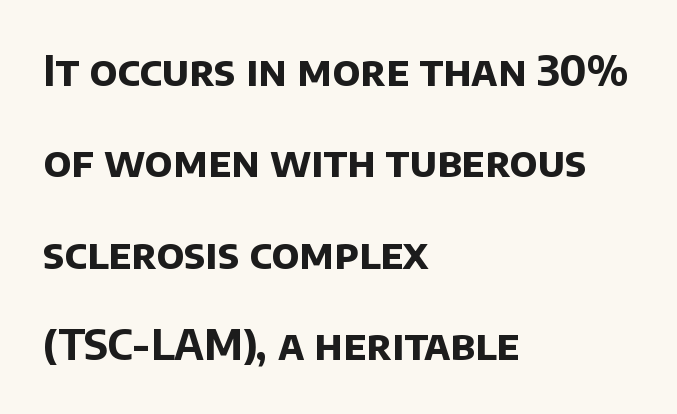
{"serif": "no", "bold": "yes", "weight": "bold", "width": "normal", "stroke_contrast": "low", "x_height": "large", "monospaced": "no", "underline": "no", "align": "left", "line_spacing": "loose", "line_spacing_ratio": 2.23, "letter_spacing": "normal", "letter_spacing_em": 0.0, "glyph_px": 41}
